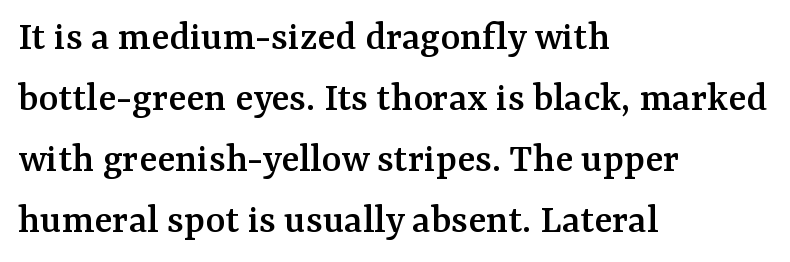
Q: Is the text italic (slanted)? A: No, it is upright.
Q: Is the typeface a serif or a sans-serif typeface? A: Serif.
Q: Is the text underlined? A: No.
Q: How is the paragraph aligned? A: Left-aligned.
Q: Is the spacing between letters normal or unusually wide? A: Normal.
Q: Is the spacing between lines tight, normal or loose? A: Normal.
Q: Width (condensed, normal, or wide)? A: Normal.
Q: Stroke contrast? A: Medium.
Q: x-height? A: Medium.
Q: Monospaced? A: No.
